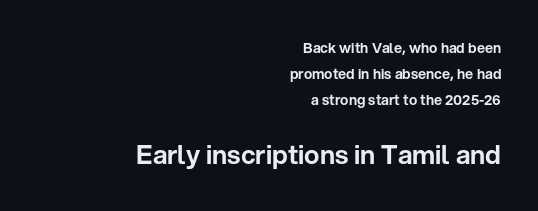
Q: Is the text italic (slanted)? A: No, it is upright.
Q: Is the text underlined? A: No.
Q: How is the paragraph aligned? A: Right-aligned.
Q: Is the spacing between letters normal or unusually wide? A: Normal.
Q: Which block of text is set in a larger size, the first (top) or the second (bottom)? A: The second (bottom) one.
